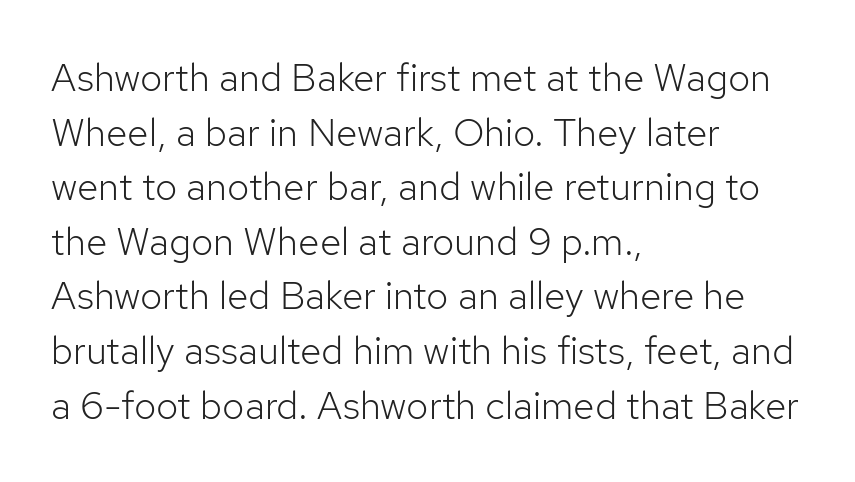
The image shows 39 px light sans-serif type, upright; set left-aligned, normal line spacing (1.4x), normal letter spacing, not underlined; low stroke contrast and a medium x-height.
